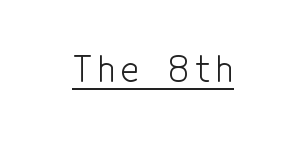
Descenders here cross a horizontal rule under the line. It's the straight-up-and-down kind of type. Each stroke keeps to a modest, everyday thickness or less. Grotesque or geometric, the face here clearly has no serifs.
